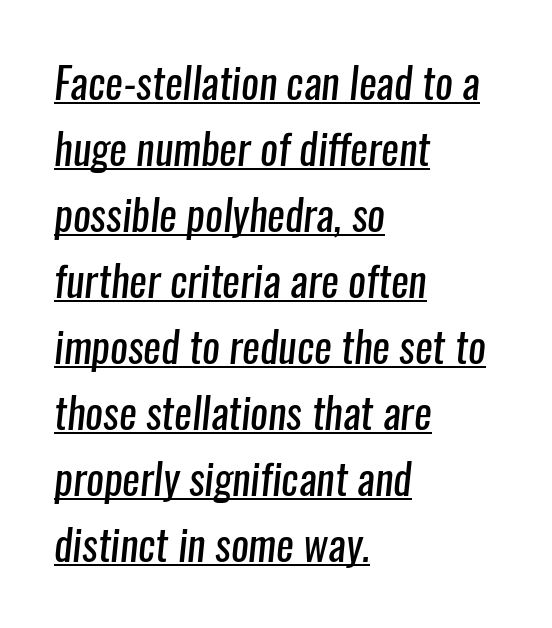
{"serif": "no", "bold": "no", "weight": "regular", "width": "condensed", "stroke_contrast": "low", "x_height": "medium", "monospaced": "no", "underline": "yes", "align": "left", "line_spacing": "normal", "line_spacing_ratio": 1.57, "letter_spacing": "normal", "letter_spacing_em": 0.0, "glyph_px": 42}
